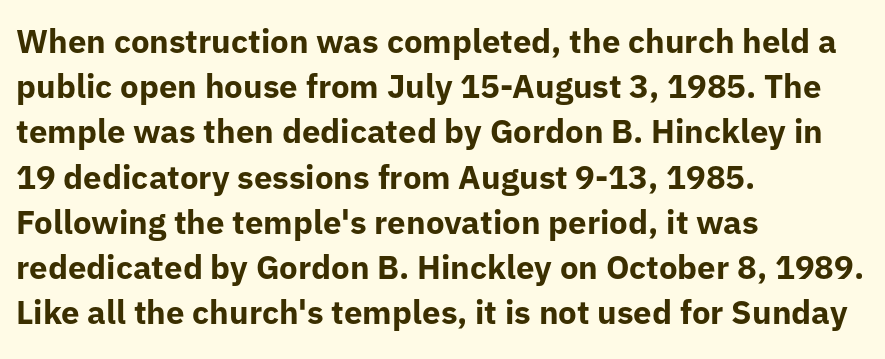
{"serif": "no", "italic": "no", "bold": "yes", "weight": "bold", "width": "normal", "stroke_contrast": "low", "x_height": "medium", "monospaced": "no", "underline": "no", "align": "left", "line_spacing": "normal", "line_spacing_ratio": 1.37, "letter_spacing": "normal", "letter_spacing_em": 0.0, "glyph_px": 33}
